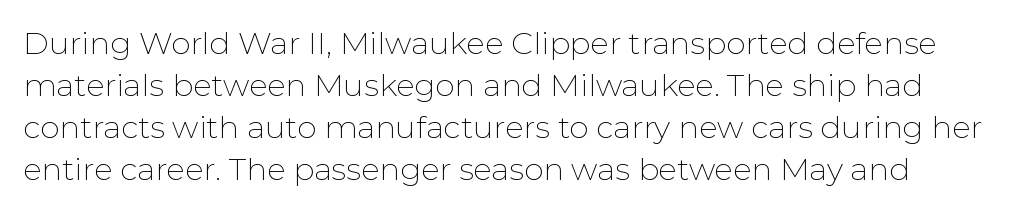
{"serif": "no", "italic": "no", "bold": "no", "weight": "thin", "width": "normal", "stroke_contrast": "low", "x_height": "medium", "monospaced": "no", "underline": "no", "line_spacing": "normal", "line_spacing_ratio": 1.36, "letter_spacing": "normal", "letter_spacing_em": 0.0, "glyph_px": 31}
